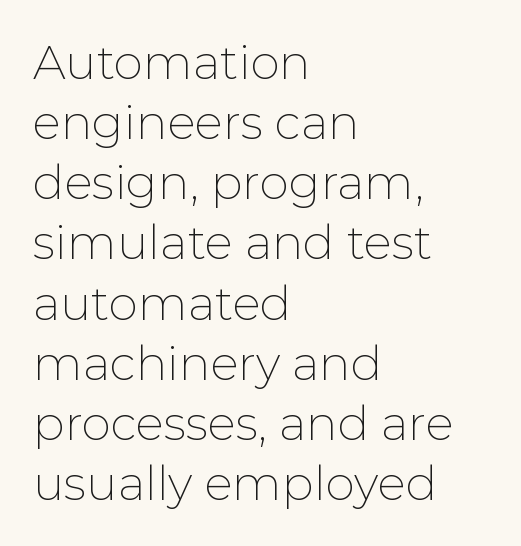
{"serif": "no", "italic": "no", "bold": "no", "weight": "thin", "width": "normal", "stroke_contrast": "low", "x_height": "medium", "monospaced": "no", "underline": "no", "align": "left", "line_spacing": "normal", "line_spacing_ratio": 1.28, "letter_spacing": "normal", "letter_spacing_em": 0.0, "glyph_px": 47}
